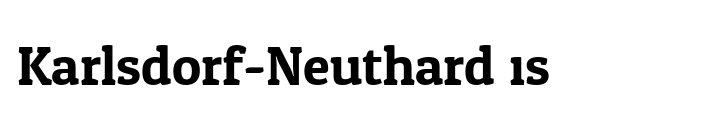
{"serif": "yes", "italic": "no", "width": "normal", "stroke_contrast": "low", "x_height": "medium", "monospaced": "no", "underline": "no", "letter_spacing": "normal", "letter_spacing_em": 0.0, "glyph_px": 55}
